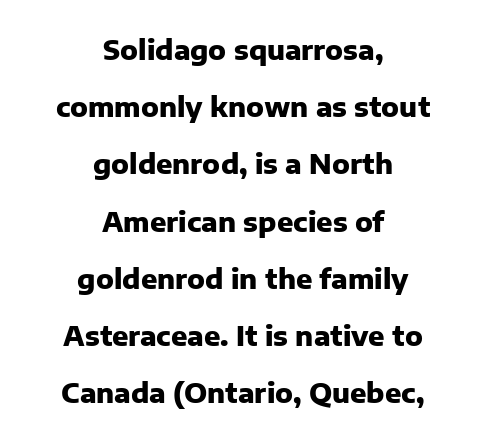
The image shows 27 px bold type, upright; set centered, loose line spacing (2.12x), normal letter spacing, not underlined.
